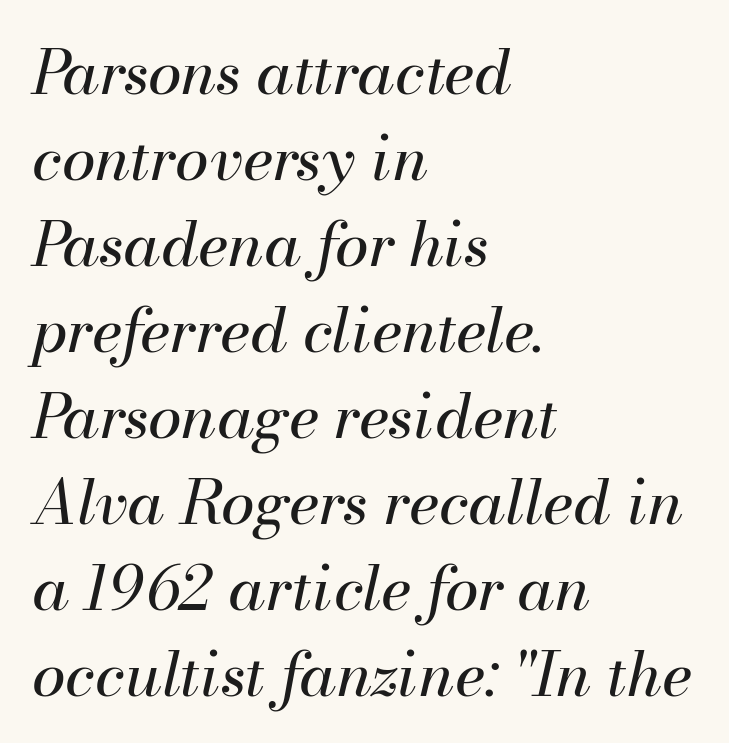
Q: Is the text bold? A: No.
Q: Is the text italic (slanted)? A: Yes, it leans right by about 13 degrees.
Q: Is the text underlined? A: No.
Q: How is the paragraph aligned? A: Left-aligned.
Q: Is the spacing between letters normal or unusually wide? A: Normal.
Q: Is the spacing between lines tight, normal or loose? A: Normal.
Q: Width (condensed, normal, or wide)? A: Normal.
Q: Stroke contrast? A: Medium.
Q: x-height? A: Small.
Q: Monospaced? A: No.
